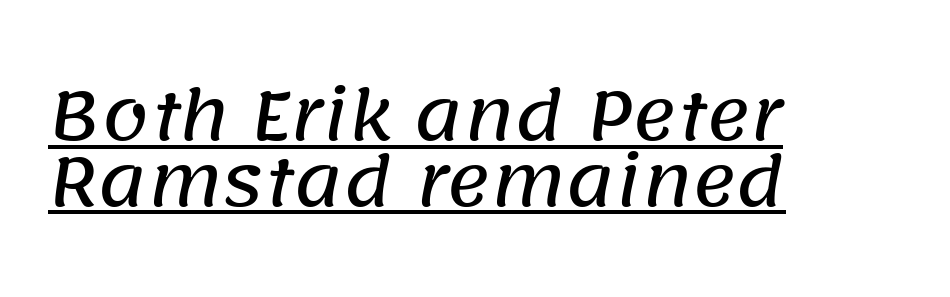
A classic flush-left, rag-right setting is used for this passage. Caption: lettering with a line underneath. Do the characters align in a grid? No, the font is proportional. Vertical spacing — tight.
